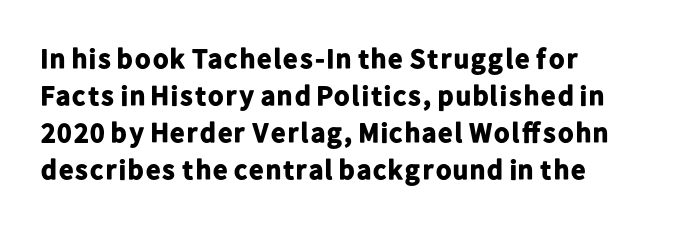
The face used here is rendered with its standard letterfit. The passage shown is typeset with a sans-serif family. Notice how descenders clear the ascenders below comfortably — that's standard leading. Note the varied advance widths — an 'i' is clearly narrower than an 'm'. The ragged edge is on the right, which tells us the setting is flush left. The string is rendered with underlining switched off.
